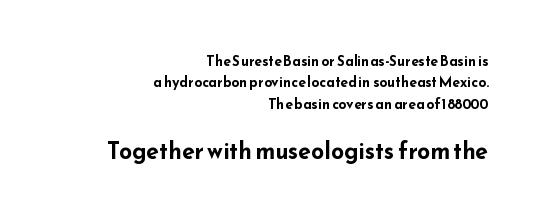
The image shows 23 px bold type, upright; set right-aligned, normal line spacing (1.53x), normal letter spacing, not underlined; the second (bottom) block is 1.64x larger.
